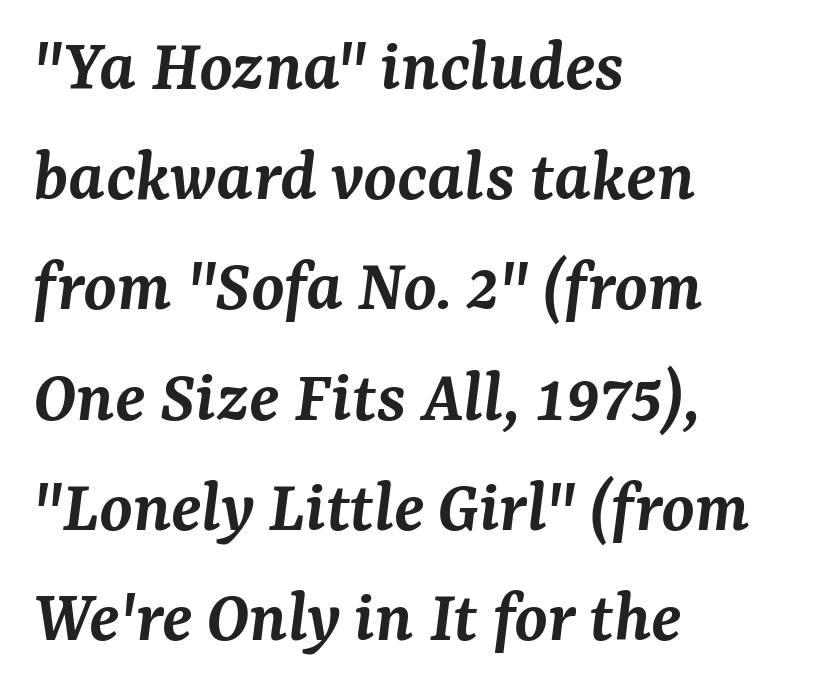
Do the characters align in a grid? No, the font is proportional. A somewhat darkened texture: the type is semibold rather than bold. Each letter's strokes conclude with small projecting serifs. Horizontal bands of white between lines are of average thickness.
